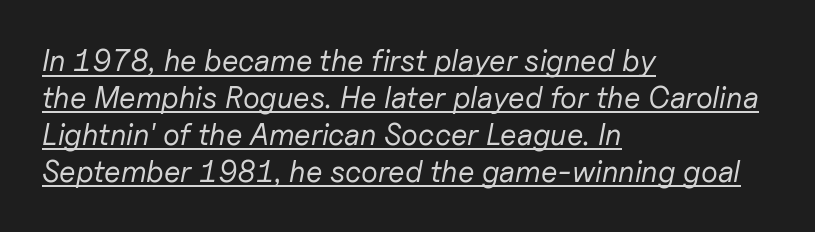
{"italic": "yes", "lean": "right", "slant_degrees": 11, "bold": "no", "weight": "regular", "width": "normal", "stroke_contrast": "low", "x_height": "medium", "monospaced": "no", "underline": "yes", "align": "left", "line_spacing_ratio": 1.23, "letter_spacing": "normal", "letter_spacing_em": 0.0, "glyph_px": 30}
